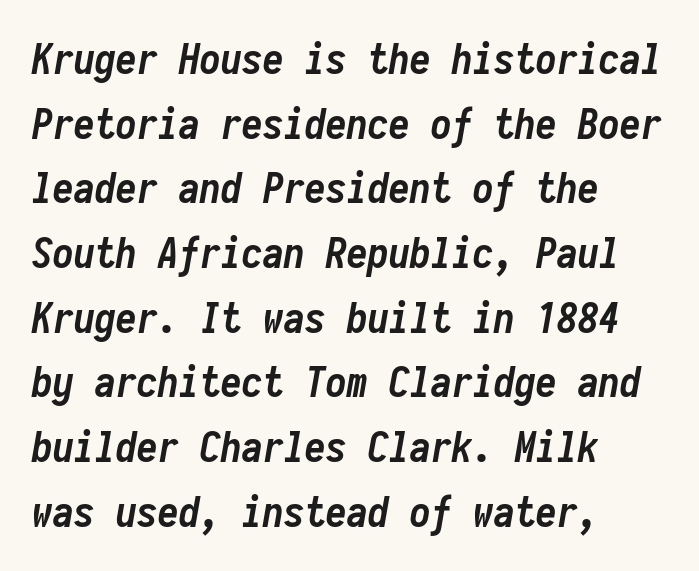
The image shows 42 px semibold, condensed type, italic (leaning right), monospaced; set left-aligned, normal line spacing (1.54x), normal letter spacing, not underlined; low stroke contrast and a medium x-height.
